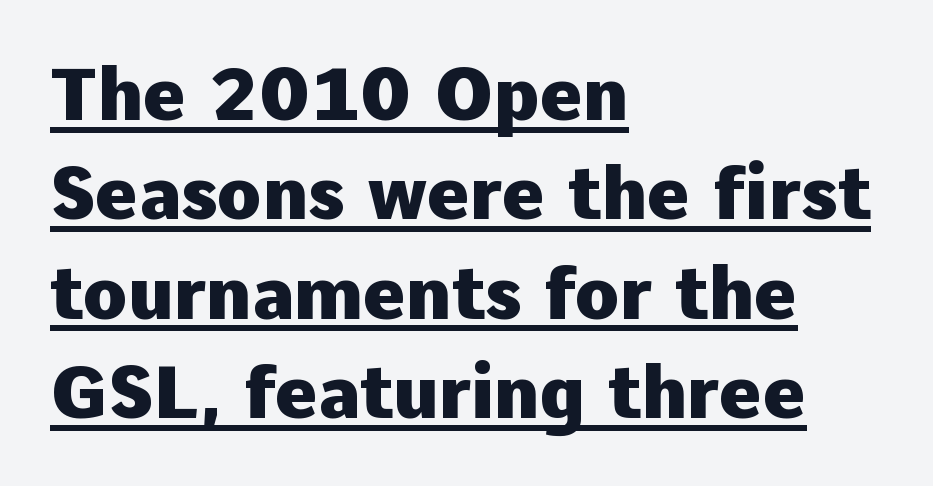
The image shows 73 px heavy sans-serif type, upright; set left-aligned, normal line spacing (1.36x), normal letter spacing, underlined; low stroke contrast and a medium x-height.
